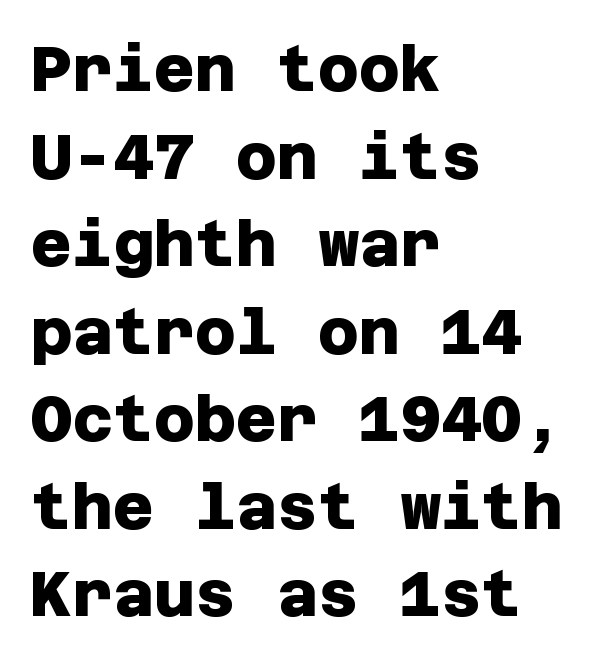
The image shows 63 px heavy sans-serif type; set left-aligned, normal line spacing (1.39x), normal letter spacing, not underlined; low stroke contrast and a large x-height.
